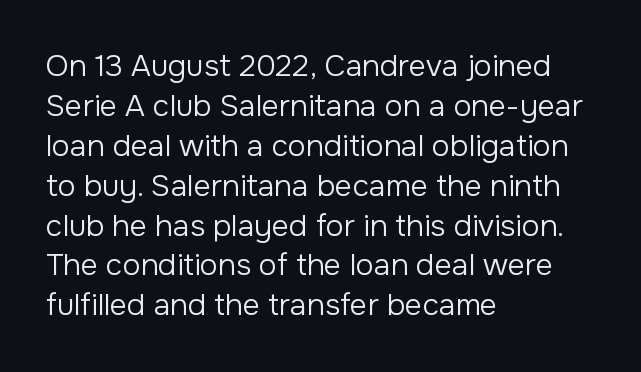
The image shows 30 px regular-weight sans-serif type, upright; set left-aligned, normal line spacing (1.33x), normal letter spacing, not underlined; low stroke contrast and a medium x-height.
